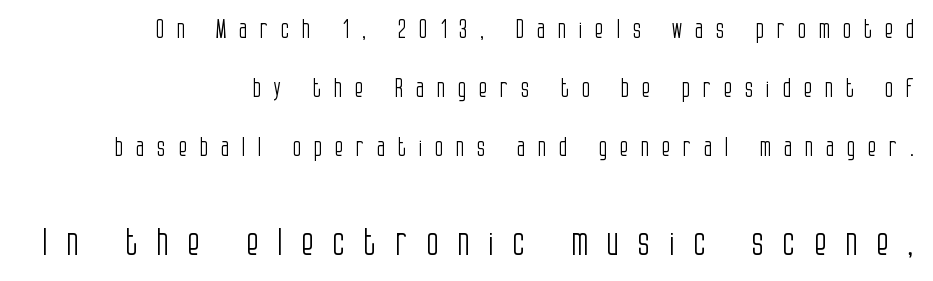
The image shows 37 px light, condensed sans-serif type, upright; set right-aligned, loose line spacing (2.37x), unusually wide letter spacing (+0.5 em), not underlined; the second (bottom) block is 1.48x larger; low stroke contrast and a large x-height.
